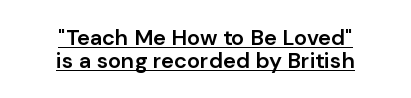
The image shows 22 px text type, upright; set centered, tight line spacing (1.04x), normal letter spacing, underlined.
